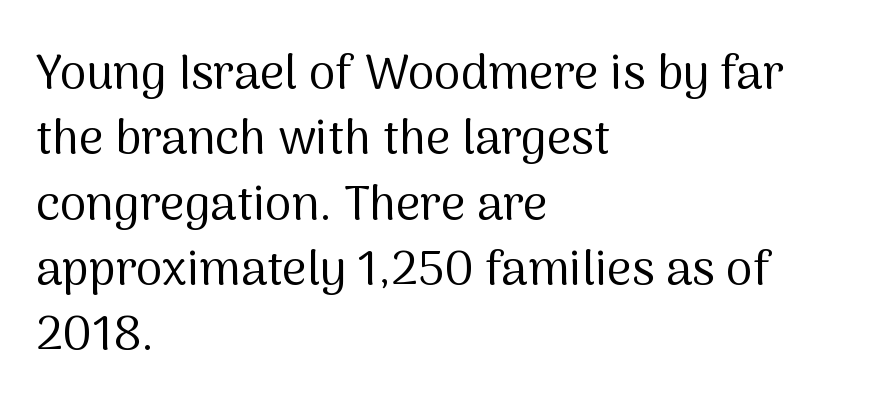
The image shows 48 px regular-weight sans-serif type, upright; set left-aligned, normal line spacing (1.36x), normal letter spacing, not underlined; medium stroke contrast and a medium x-height.
